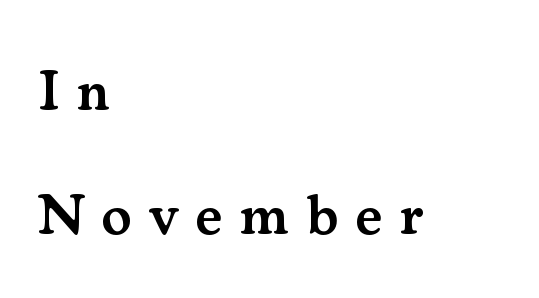
{"serif": "yes", "italic": "no", "bold": "semi", "weight": "semibold", "width": "normal", "stroke_contrast": "medium", "x_height": "small", "monospaced": "no", "underline": "no", "align": "left", "line_spacing": "loose", "line_spacing_ratio": 2.18, "letter_spacing": "wide", "letter_spacing_em": 0.3, "glyph_px": 57}
